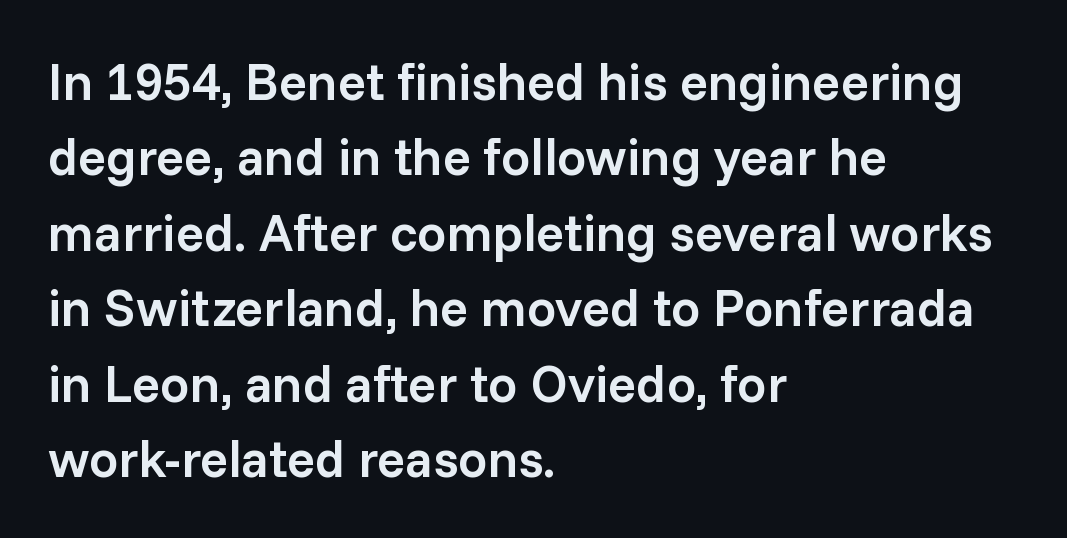
Is this a fixed-width face? No — the glyphs have proportional, varying widths. What kind of face is this? One without serifs — a sans. Left-aligned paragraph, ragged on the right. The area under the type is left untouched.
